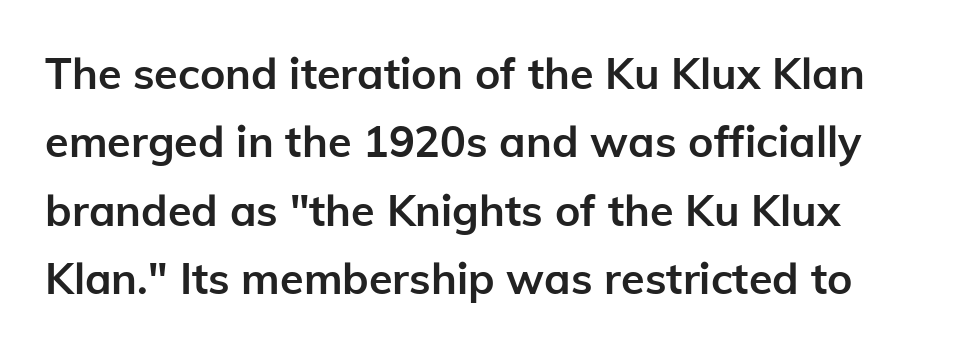
The specimen omits any rule beneath the text block's lines. In terms of letterform style, serifs are entirely absent. Bold? Absolutely — the strokes are thick and heavy. The block of text has a typical density, with ordinary space between rows. Quick note: not italic, upright. The passage shown has conventional tracking throughout.
